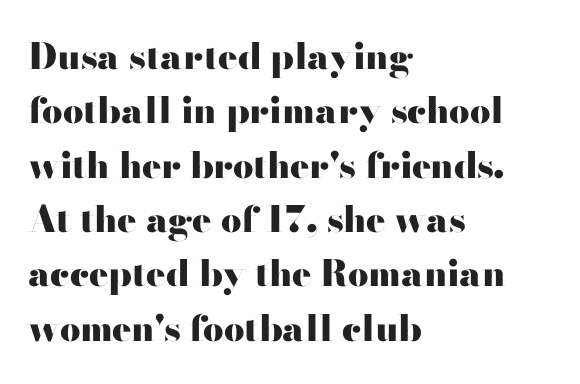
The image shows 36 px heavy, wide sans-serif type, upright; set left-aligned, normal line spacing (1.51x), normal letter spacing, not underlined; high stroke contrast and a small x-height.
